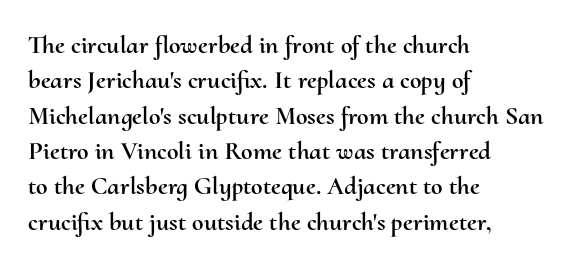
{"italic": "no", "underline": "no", "align": "left", "line_spacing": "normal", "line_spacing_ratio": 1.36, "letter_spacing": "normal", "letter_spacing_em": 0.0, "glyph_px": 26}
